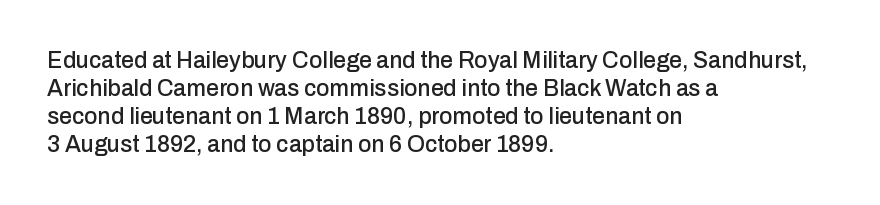
{"italic": "no", "underline": "no", "align": "left", "line_spacing_ratio": 1.22, "letter_spacing": "normal", "letter_spacing_em": 0.0, "glyph_px": 23}
